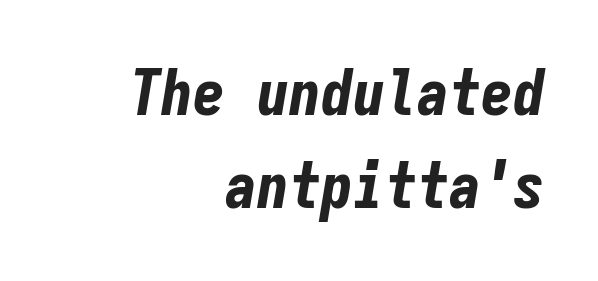
A typesetter would call this monospace, since all characters share one set width. What's the leading like? Ordinary, nothing unusual. The area under the type is left untouched. Spacing between characters is what you'd get straight out of the box. Short and long lines alike share a common ending point at right.
